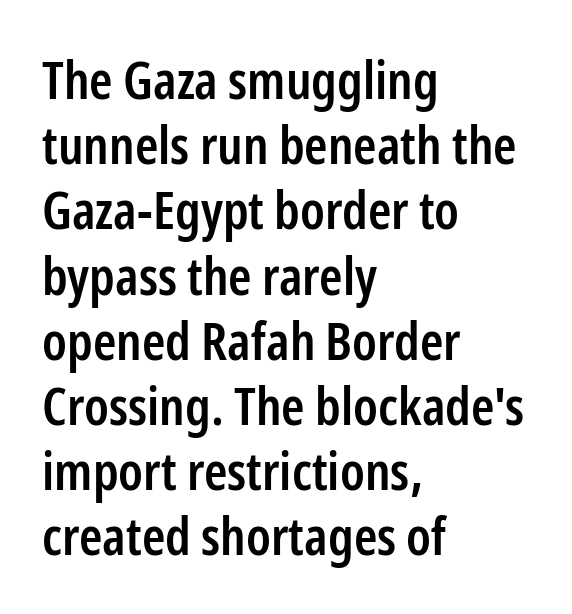
Q: Is the text bold? A: Semi-bold.
Q: Is the text italic (slanted)? A: No, it is upright.
Q: Is the typeface a serif or a sans-serif typeface? A: Sans-serif.
Q: Is the text underlined? A: No.
Q: How is the paragraph aligned? A: Left-aligned.
Q: Is the spacing between letters normal or unusually wide? A: Normal.
Q: Width (condensed, normal, or wide)? A: Condensed.
Q: Stroke contrast? A: Low.
Q: x-height? A: Medium.
Q: Monospaced? A: No.
